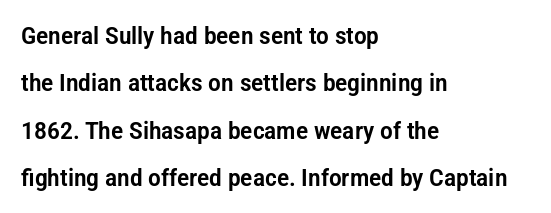
The image shows 24 px text type, upright; set left-aligned, loose line spacing (1.97x), normal letter spacing, not underlined.
